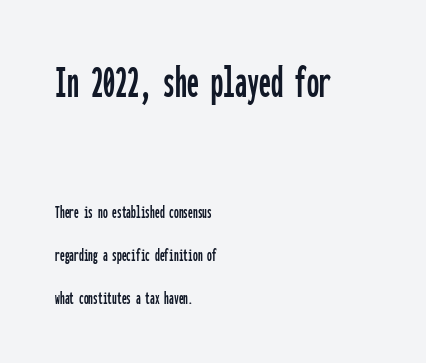
Q: Is the text italic (slanted)? A: No, it is upright.
Q: Is the typeface a serif or a sans-serif typeface? A: Sans-serif.
Q: Is the text underlined? A: No.
Q: How is the paragraph aligned? A: Left-aligned.
Q: Is the spacing between letters normal or unusually wide? A: Normal.
Q: Is the spacing between lines tight, normal or loose? A: Loose.
Q: Which block of text is set in a larger size, the first (top) or the second (bottom)? A: The first (top) one.
Q: Width (condensed, normal, or wide)? A: Condensed.
Q: Stroke contrast? A: Low.
Q: x-height? A: Medium.
Q: Monospaced? A: Yes.
